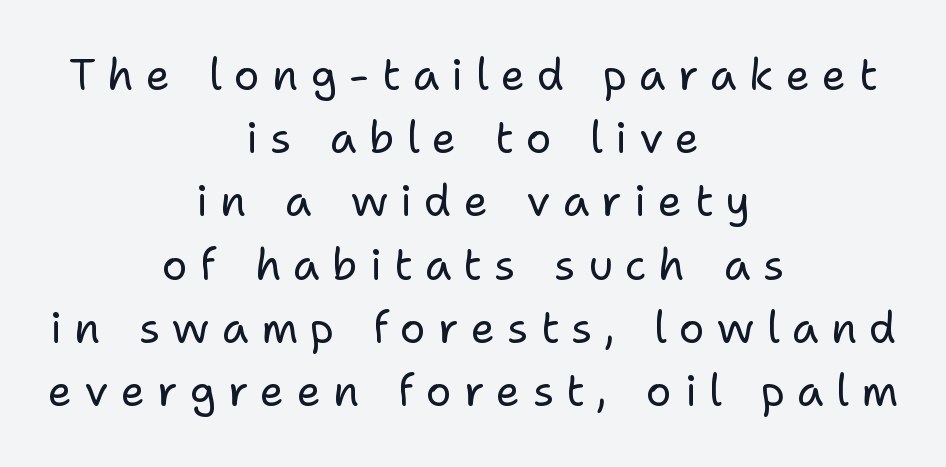
Q: Is the text bold? A: No.
Q: Is the text italic (slanted)? A: No, it is upright.
Q: Is the typeface a serif or a sans-serif typeface? A: Sans-serif.
Q: Is the text underlined? A: No.
Q: How is the paragraph aligned? A: Centered.
Q: Is the spacing between letters normal or unusually wide? A: Unusually wide.
Q: Is the spacing between lines tight, normal or loose? A: Normal.
Q: Width (condensed, normal, or wide)? A: Normal.
Q: Stroke contrast? A: Low.
Q: x-height? A: Medium.
Q: Monospaced? A: No.
